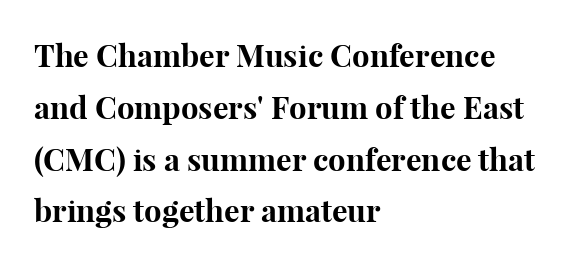
The image shows 31 px bold serif type, upright; set left-aligned, normal line spacing (1.67x), normal letter spacing, not underlined; high stroke contrast and a medium x-height.
